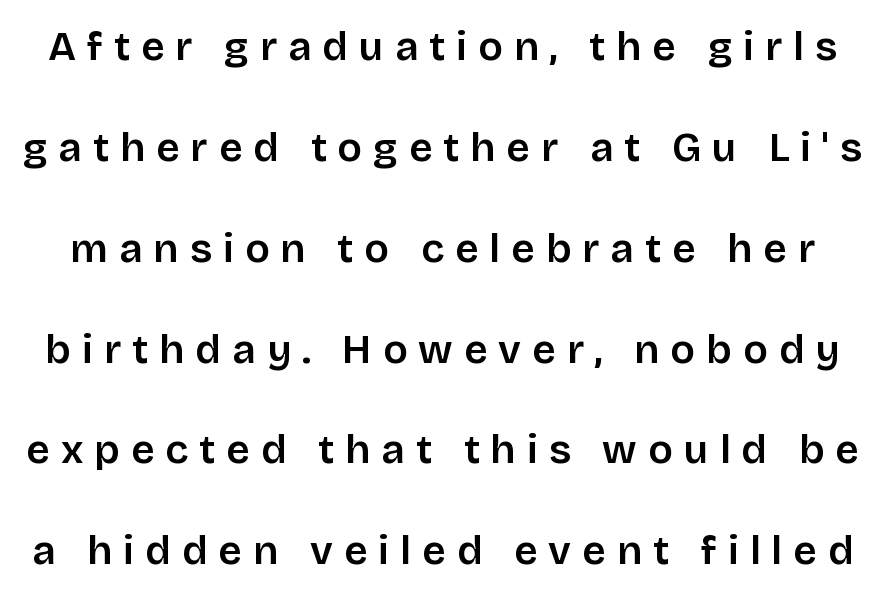
The image shows 41 px sans-serif type, upright; set loose line spacing (2.46x), unusually wide letter spacing (+0.27 em), not underlined; low stroke contrast and a large x-height.
